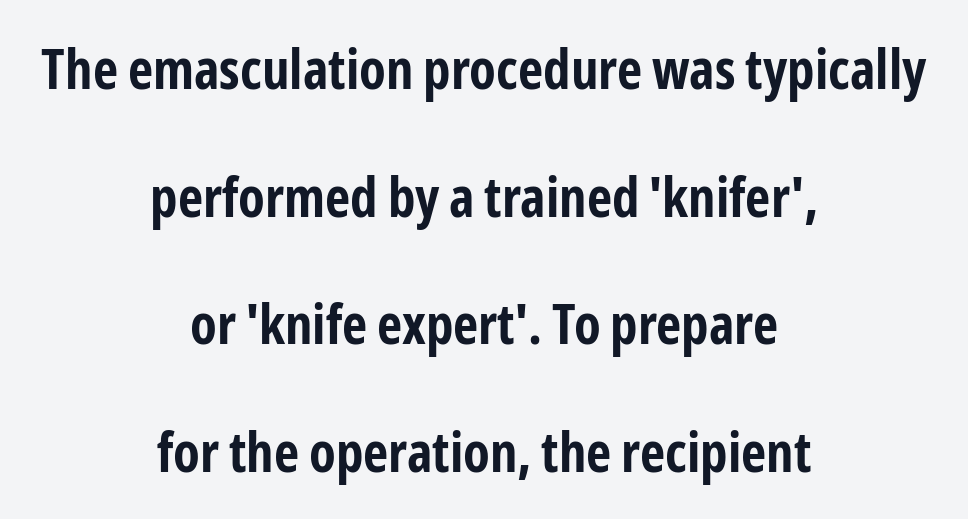
{"serif": "no", "italic": "no", "bold": "yes", "weight": "bold", "width": "condensed", "stroke_contrast": "low", "x_height": "medium", "monospaced": "no", "underline": "no", "align": "center", "line_spacing": "loose", "line_spacing_ratio": 2.32, "letter_spacing": "normal", "letter_spacing_em": 0.0, "glyph_px": 55}
